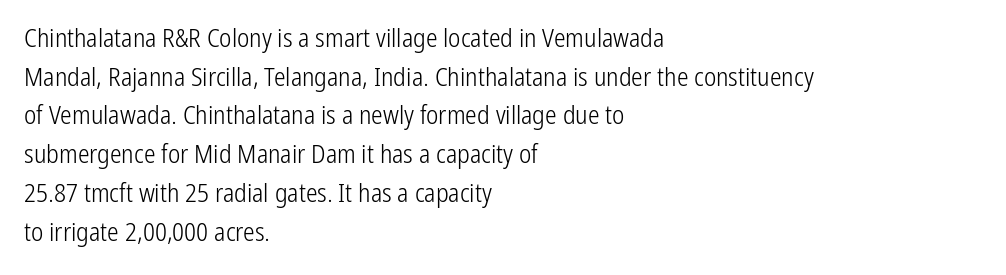
{"italic": "no", "bold": "no", "underline": "no", "align": "left", "line_spacing": "normal", "line_spacing_ratio": 1.49, "letter_spacing": "normal", "letter_spacing_em": 0.0, "glyph_px": 26}
